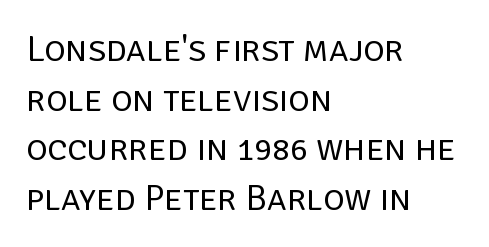
Q: Is the text bold? A: No.
Q: Is the text italic (slanted)? A: No, it is upright.
Q: Is the typeface a serif or a sans-serif typeface? A: Sans-serif.
Q: Is the text underlined? A: No.
Q: How is the paragraph aligned? A: Left-aligned.
Q: Is the spacing between letters normal or unusually wide? A: Normal.
Q: Is the spacing between lines tight, normal or loose? A: Normal.
Q: Width (condensed, normal, or wide)? A: Normal.
Q: Stroke contrast? A: Low.
Q: x-height? A: Large.
Q: Monospaced? A: No.
